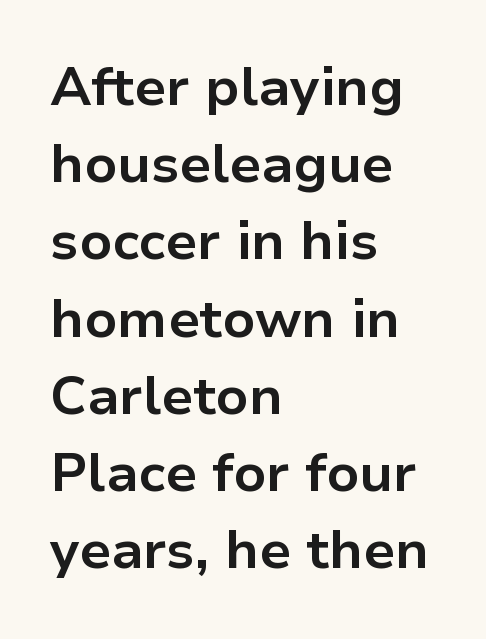
The image shows 54 px bold sans-serif type, upright; set left-aligned, normal line spacing (1.43x), normal letter spacing, not underlined; low stroke contrast and a medium x-height.
